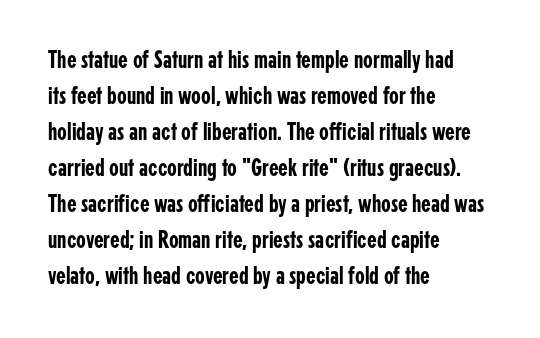
The image shows 25 px text type, upright; set left-aligned, normal line spacing (1.44x), normal letter spacing, not underlined.
